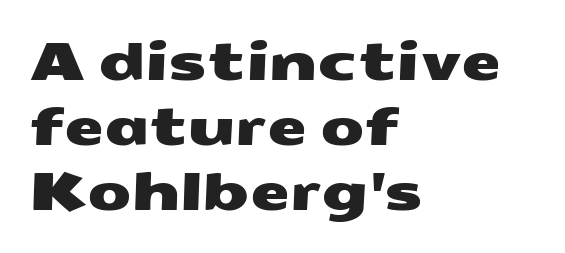
{"serif": "no", "width": "wide", "stroke_contrast": "medium", "x_height": "medium", "monospaced": "no", "underline": "no", "align": "left", "line_spacing": "normal", "line_spacing_ratio": 1.27, "letter_spacing": "normal", "letter_spacing_em": 0.0, "glyph_px": 51}
